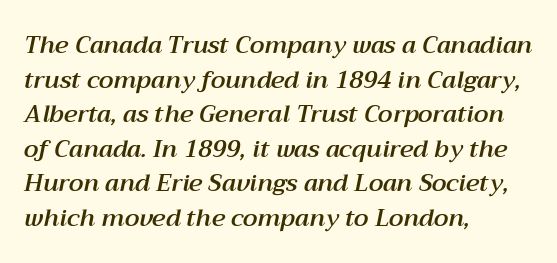
Anything drawn beneath the words? Only blank space. Rows of type keep a routine distance in the vertical direction. Compared with typical body copy, the letter spacing here is the same. This rendering uses left alignment, leaving the right contour irregular. The lettering tilts uniformly, giving the passage an italic look.
